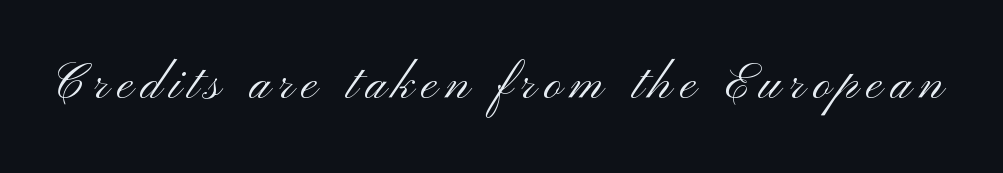
The image shows 62 px light, wide sans-serif type; set not underlined; medium stroke contrast and a small x-height.
